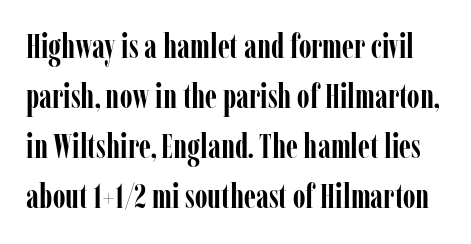
The image shows 33 px semibold, condensed serif type, upright; set normal line spacing (1.52x), normal letter spacing, not underlined; low stroke contrast and a medium x-height.
